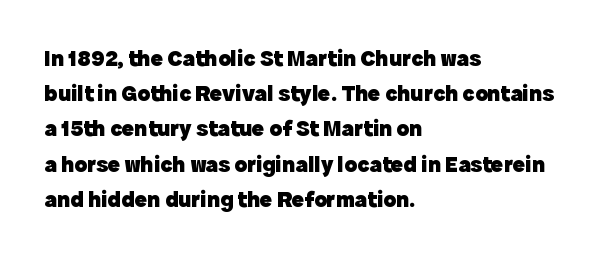
The image shows 23 px bold type, upright; set left-aligned, normal line spacing (1.53x), normal letter spacing, not underlined.
